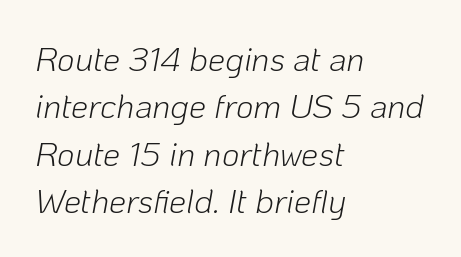
The image shows 34 px light type, italic (leaning right); set left-aligned, normal line spacing (1.39x), normal letter spacing, not underlined; low stroke contrast and a medium x-height.
